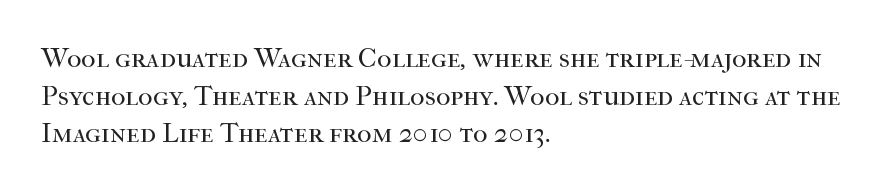
{"serif": "yes", "italic": "no", "bold": "no", "weight": "regular", "width": "normal", "stroke_contrast": "high", "x_height": "medium", "monospaced": "no", "underline": "no", "align": "left", "line_spacing": "normal", "line_spacing_ratio": 1.34, "letter_spacing": "normal", "letter_spacing_em": 0.0, "glyph_px": 28}
